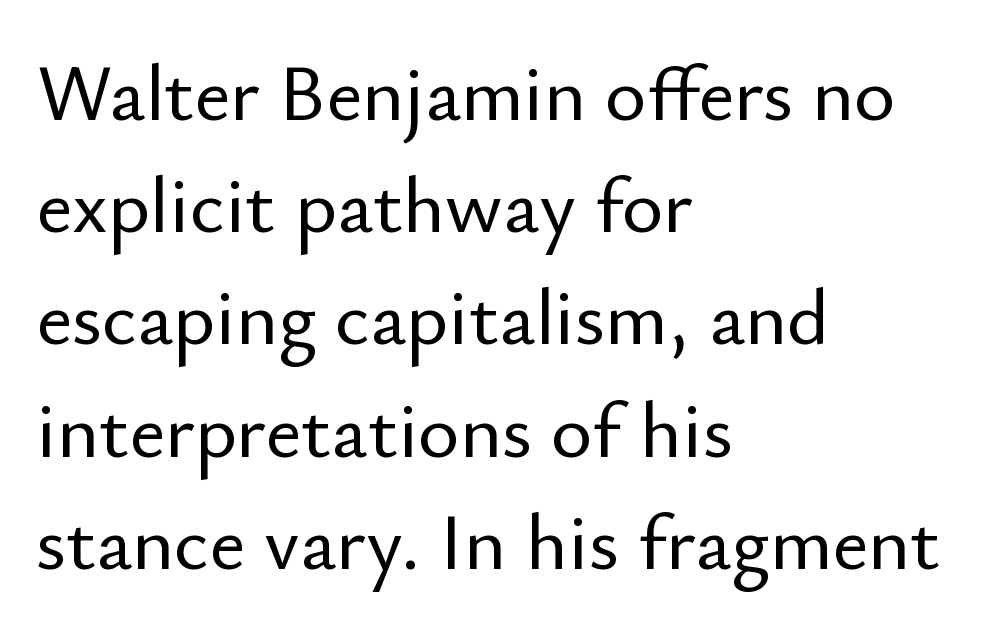
In terms of letterspacing, this is plain default setting. The lines in this sample share a left origin and differ only in where they stop. Looks like regular typesetting: each glyph gets only the width it needs. Observe the absence of serifs on each vertical stroke in this sample.
